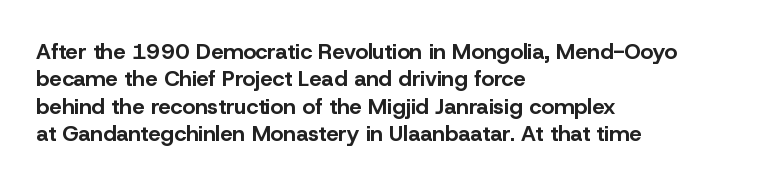
Chunky letters — that's bold for sure. Caption: standard tracking, unaltered. Descenders are the only things crossing below the line. Typeset ragged right — the left edge is the straight one. The letters stand upright; this is a roman face.
